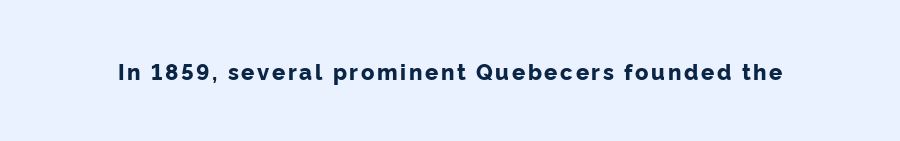
Q: Is the text bold? A: Yes.
Q: Is the text italic (slanted)? A: No, it is upright.
Q: Is the text underlined? A: No.
